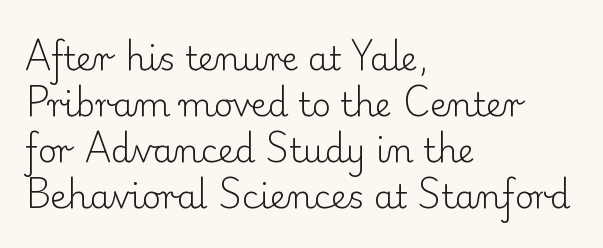
The letterforms sit shoulder to shoulder at normal distance. Rendered with straight, roman letterforms. Weight: not bold — regular or lighter. The space between consecutive lines is moderate.
